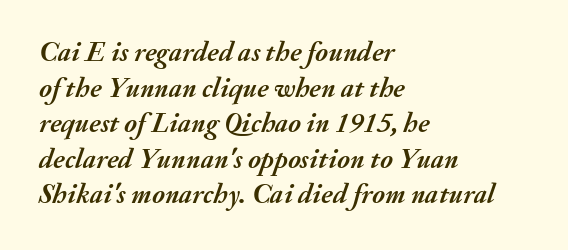
Q: Is the text bold? A: Yes.
Q: Is the text italic (slanted)? A: Yes, it leans right by about 20 degrees.
Q: Is the text underlined? A: No.
Q: How is the paragraph aligned? A: Left-aligned.
Q: Is the spacing between letters normal or unusually wide? A: Normal.
Q: Is the spacing between lines tight, normal or loose? A: Normal.
Q: Width (condensed, normal, or wide)? A: Normal.
Q: Stroke contrast? A: Medium.
Q: x-height? A: Small.
Q: Monospaced? A: No.
